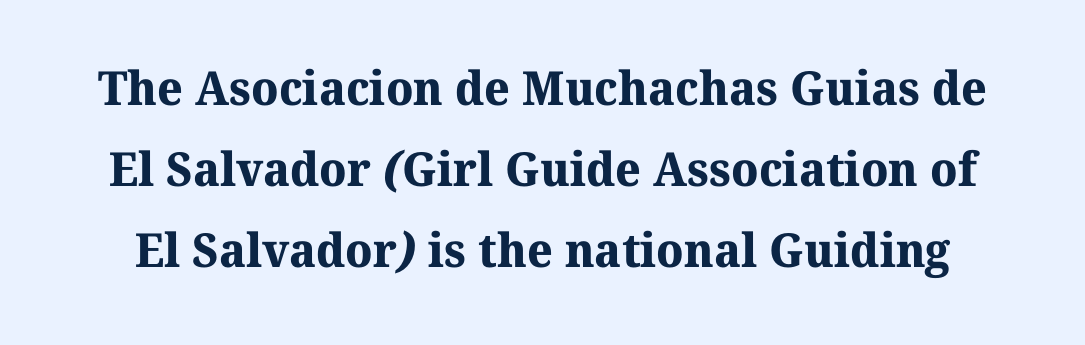
The image shows 47 px bold serif type; set line spacing 1.72x, normal letter spacing, not underlined; medium stroke contrast and a medium x-height.
